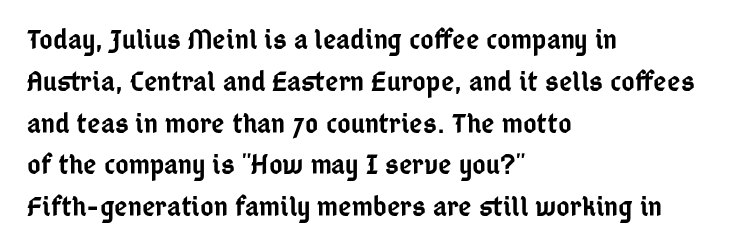
{"serif": "no", "italic": "no", "bold": "semi", "weight": "semibold", "width": "condensed", "stroke_contrast": "low", "x_height": "medium", "monospaced": "no", "underline": "no", "align": "left", "line_spacing": "normal", "line_spacing_ratio": 1.44, "letter_spacing": "normal", "letter_spacing_em": 0.0, "glyph_px": 29}
